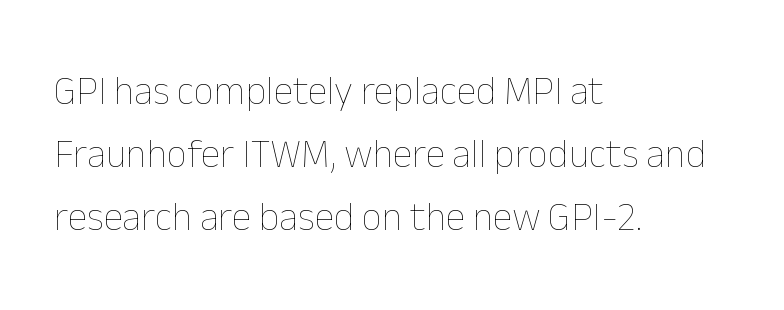
Line beginnings align vertically; line endings do not. Spacing verdict: proportional, widths tailored to each character. Words appear dense and cohesive because spacing is normal. Interline gaps are of average width in this sample.
